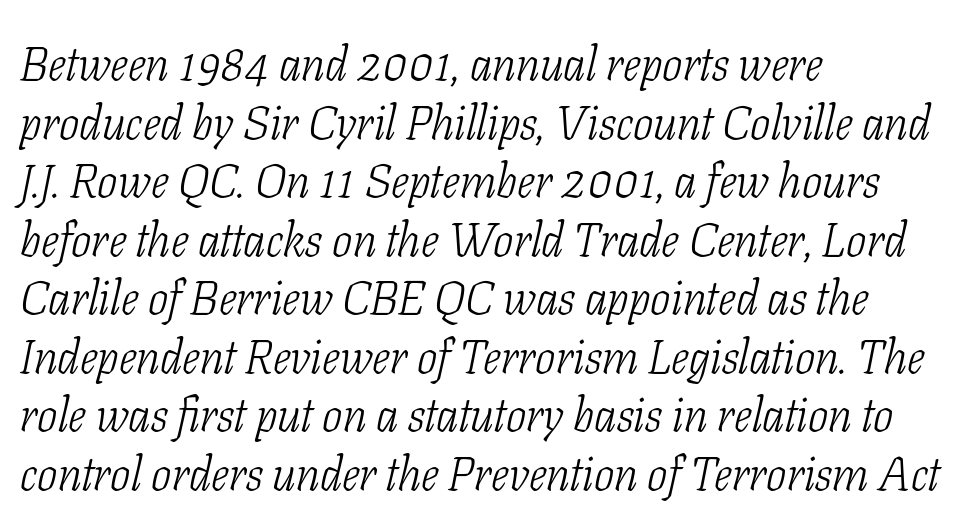
Spacing verdict: proportional, widths tailored to each character. Line beginnings align vertically; line endings do not. Is the type slanted? Yes — the strokes lean at a clear angle. The letterforms sit at book weight or below. The type is set solid horizontally, with unmodified tracking.
